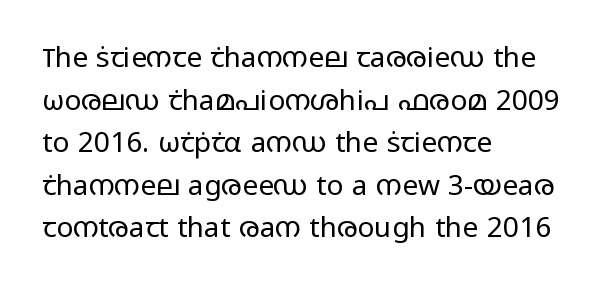
{"serif": "no", "italic": "no", "bold": "no", "weight": "regular", "width": "wide", "stroke_contrast": "low", "x_height": "medium", "monospaced": "no", "underline": "no", "align": "left", "line_spacing": "normal", "line_spacing_ratio": 1.52, "letter_spacing": "normal", "letter_spacing_em": 0.0, "glyph_px": 28}
